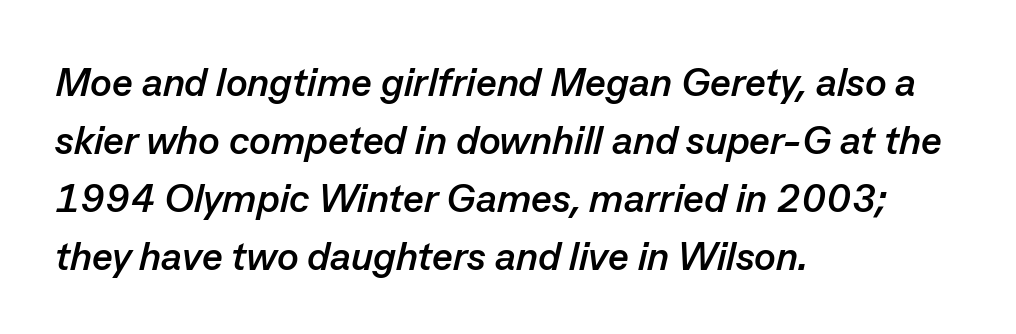
Q: Is the text bold? A: Yes.
Q: Is the text italic (slanted)? A: Yes, it leans right by about 13 degrees.
Q: Is the text underlined? A: No.
Q: How is the paragraph aligned? A: Left-aligned.
Q: Is the spacing between letters normal or unusually wide? A: Normal.
Q: Is the spacing between lines tight, normal or loose? A: Normal.
Q: Width (condensed, normal, or wide)? A: Normal.
Q: Stroke contrast? A: Low.
Q: x-height? A: Medium.
Q: Monospaced? A: No.
